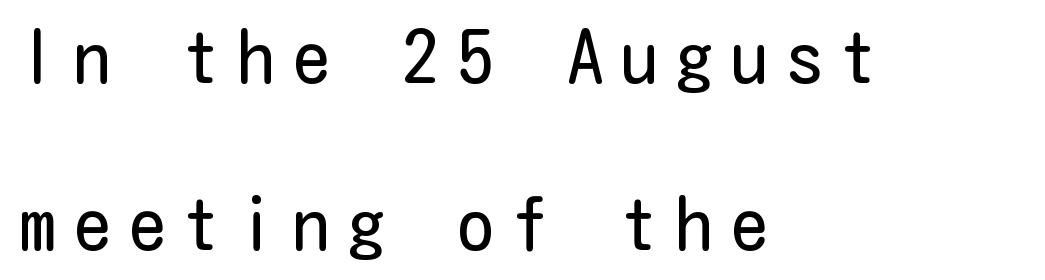
Words float on clear page, feet unadorned. The rendering shows plain stroke endings on the letterforms — a sans-serif design. Posture: vertical. The characters are drawn with everyday or finer stroke widths.
